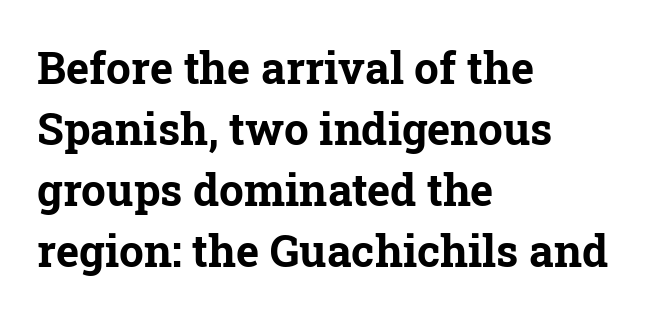
The image shows 44 px bold serif type, upright; set left-aligned, normal line spacing (1.39x), normal letter spacing, not underlined; low stroke contrast and a medium x-height.
